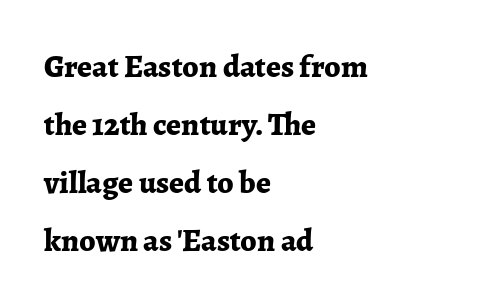
Underlining? Definitely not there. Here the designer chose a conventional face with non-uniform glyph widths. Old-style or modern, the face here clearly has serifs. Honestly, the letter spacing is just normal — you wouldn't notice it.
